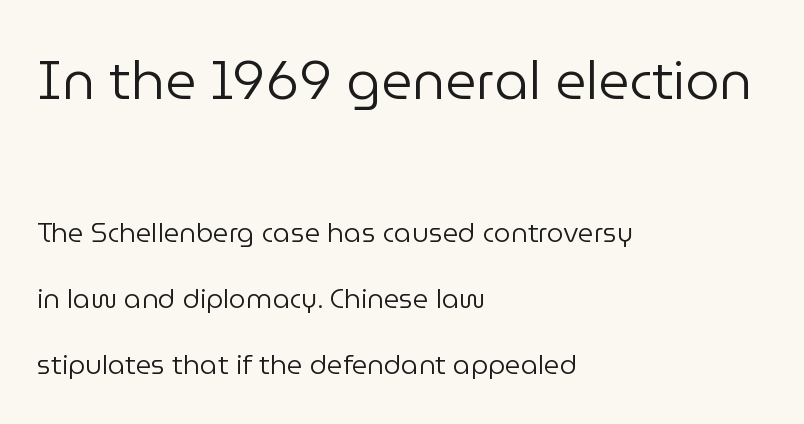
{"serif": "no", "italic": "no", "bold": "no", "weight": "regular", "width": "normal", "stroke_contrast": "low", "x_height": "medium", "monospaced": "no", "underline": "no", "align": "left", "line_spacing": "loose", "line_spacing_ratio": 2.43, "letter_spacing": "normal", "letter_spacing_em": 0.0, "larger_block": "first", "size_ratio": 2.0, "glyph_px": 54}
